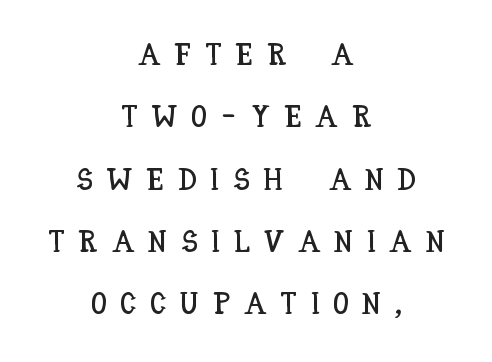
The image shows 31 px condensed type, upright; set centered, loose line spacing (2.01x), unusually wide letter spacing (+0.45 em), not underlined; low stroke contrast and a large x-height.
